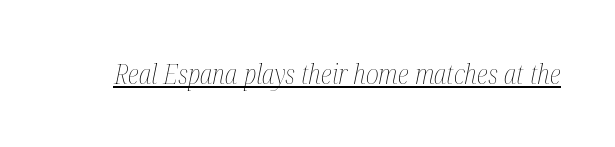
Q: Is the text bold? A: No.
Q: Is the text italic (slanted)? A: Yes, it leans right by about 12 degrees.
Q: Is the text underlined? A: Yes.
Q: Is the spacing between letters normal or unusually wide? A: Normal.
